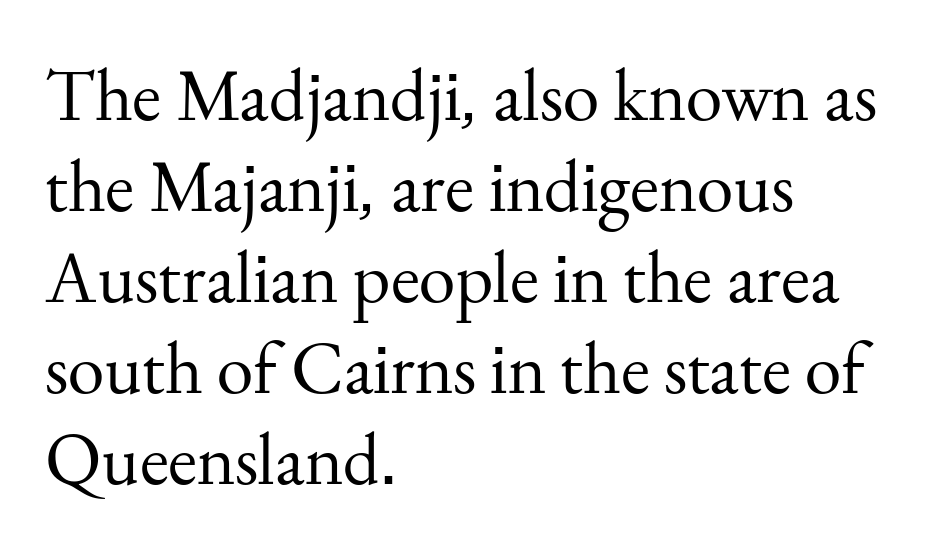
Q: Is the text bold? A: No.
Q: Is the text italic (slanted)? A: No, it is upright.
Q: Is the typeface a serif or a sans-serif typeface? A: Serif.
Q: Is the text underlined? A: No.
Q: How is the paragraph aligned? A: Left-aligned.
Q: Is the spacing between letters normal or unusually wide? A: Normal.
Q: Width (condensed, normal, or wide)? A: Normal.
Q: Stroke contrast? A: Medium.
Q: x-height? A: Small.
Q: Monospaced? A: No.
